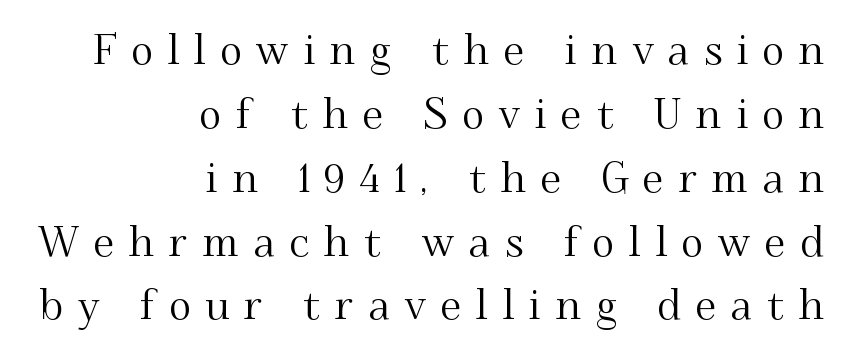
The image shows 42 px serif type, upright; set right-aligned, normal line spacing (1.52x), unusually wide letter spacing (+0.35 em), not underlined; medium stroke contrast and a small x-height.
